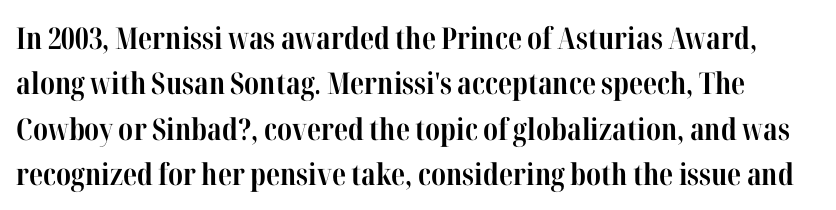
Q: Is the text bold? A: Yes.
Q: Is the text italic (slanted)? A: No, it is upright.
Q: Is the typeface a serif or a sans-serif typeface? A: Serif.
Q: Is the text underlined? A: No.
Q: Is the spacing between letters normal or unusually wide? A: Normal.
Q: Is the spacing between lines tight, normal or loose? A: Normal.
Q: Width (condensed, normal, or wide)? A: Condensed.
Q: Stroke contrast? A: High.
Q: x-height? A: Medium.
Q: Monospaced? A: No.
